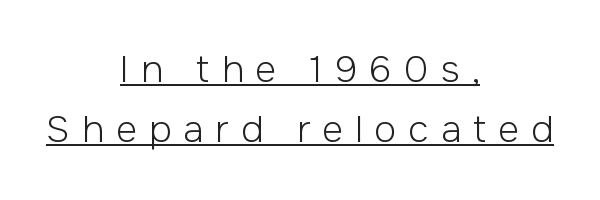
How would I describe the line gaps? Plain and ordinary. Is this a heavy cut? Hardly; it is regular or lighter. The typesetter chose a symmetrical, centered arrangement here. Check the space under the baseline: a stroke is drawn there. Someone cranked the tracking dial way up on this one. I'd call this a sans setting — the letters go barefoot.
